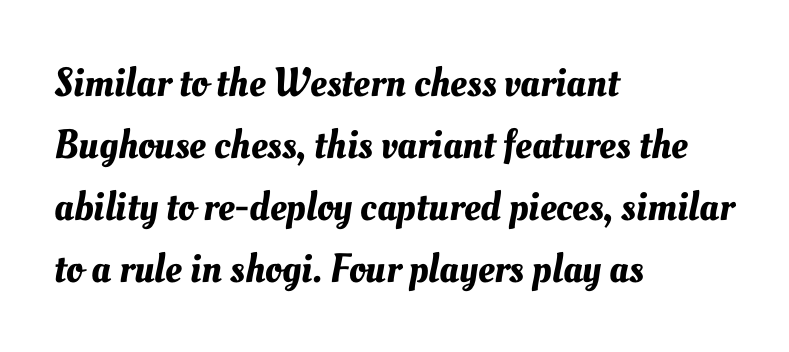
Q: Is the text underlined? A: No.
Q: How is the paragraph aligned? A: Left-aligned.
Q: Is the spacing between letters normal or unusually wide? A: Normal.
Q: Is the spacing between lines tight, normal or loose? A: Normal.
Q: Width (condensed, normal, or wide)? A: Normal.
Q: Stroke contrast? A: Medium.
Q: x-height? A: Small.
Q: Monospaced? A: No.
